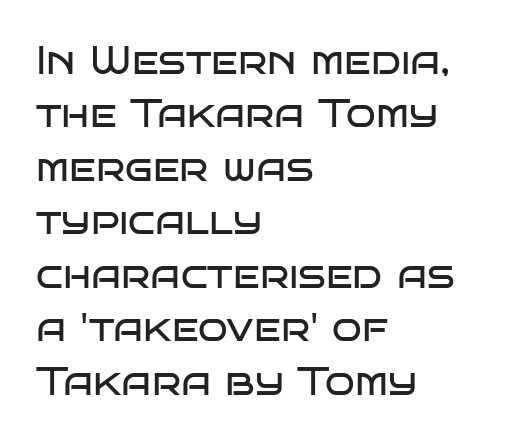
The image shows 39 px regular-weight, wide sans-serif type, upright; set left-aligned, normal line spacing (1.37x), normal letter spacing, not underlined; low stroke contrast and a large x-height.
